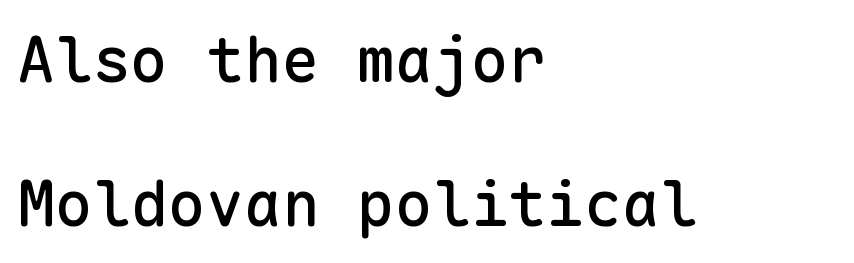
{"serif": "no", "italic": "no", "width": "normal", "stroke_contrast": "low", "x_height": "medium", "monospaced": "yes", "underline": "no", "align": "left", "line_spacing": "loose", "line_spacing_ratio": 2.29, "letter_spacing": "normal", "letter_spacing_em": 0.0, "glyph_px": 63}
